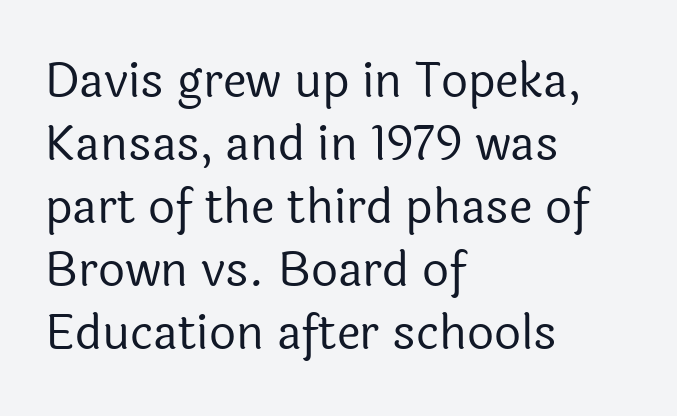
Does the leading feel generous? No, just average. Quick note: not italic, upright. Looks like regular typesetting: each glyph gets only the width it needs. One-word summary of the alignment: left. The face used here is a sans, in the tradition of grotesques and geometrics.
